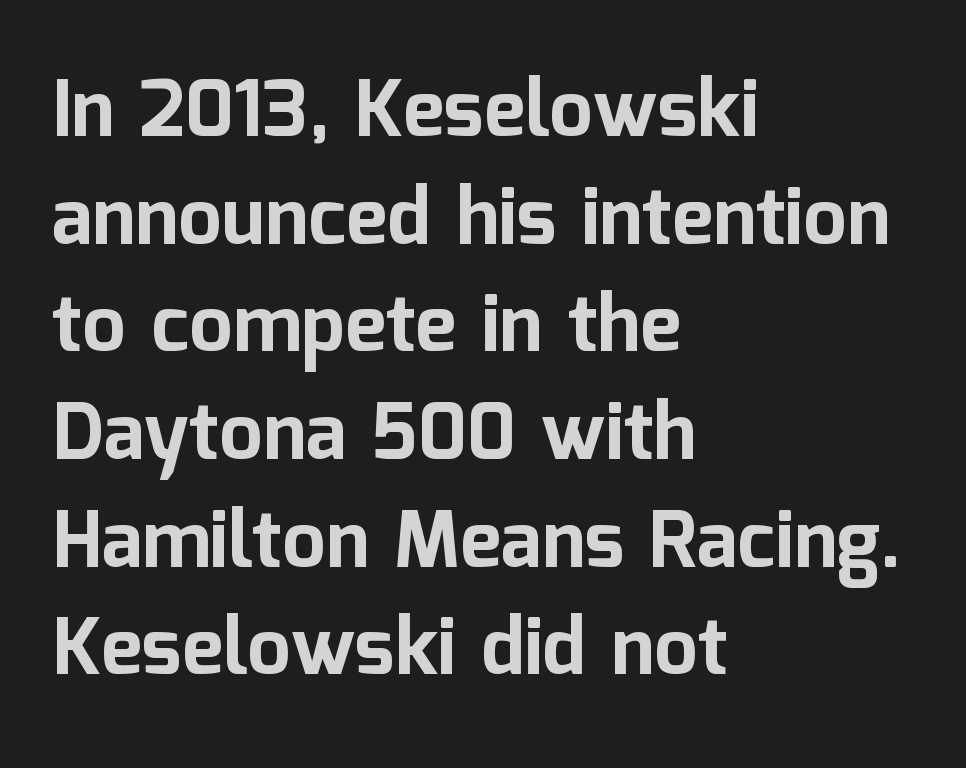
{"serif": "no", "italic": "no", "bold": "yes", "weight": "bold", "width": "normal", "stroke_contrast": "low", "x_height": "medium", "monospaced": "no", "underline": "no", "align": "left", "line_spacing": "normal", "line_spacing_ratio": 1.38, "letter_spacing": "normal", "letter_spacing_em": 0.0, "glyph_px": 78}
